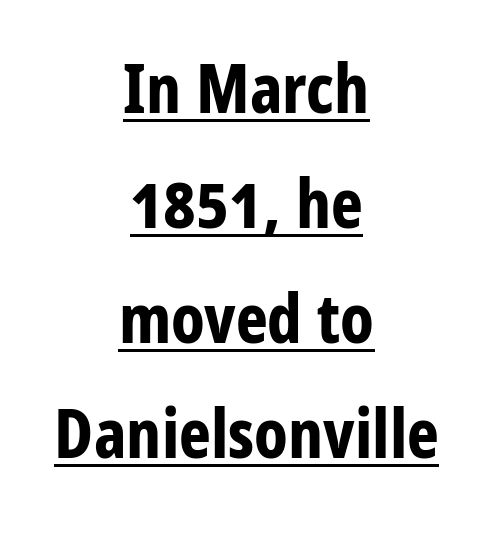
{"serif": "no", "italic": "no", "bold": "yes", "weight": "bold", "width": "condensed", "stroke_contrast": "low", "x_height": "medium", "monospaced": "no", "underline": "yes", "align": "center", "line_spacing": "normal", "line_spacing_ratio": 1.69, "letter_spacing": "normal", "letter_spacing_em": 0.0, "glyph_px": 68}
